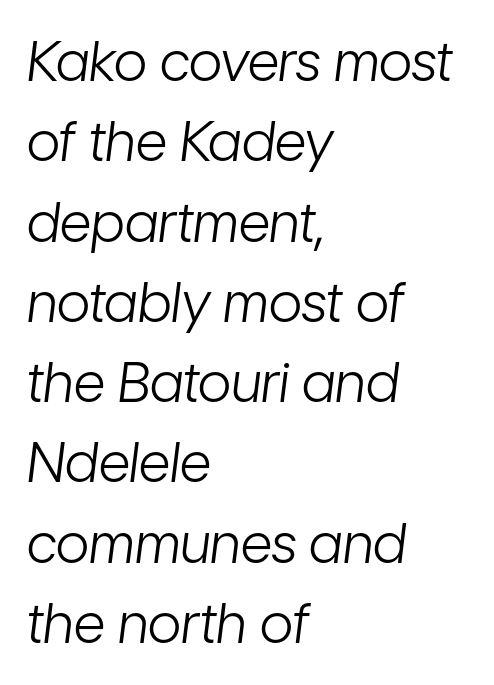
Q: Is the text bold? A: No.
Q: Is the text italic (slanted)? A: Yes, it leans right by about 7 degrees.
Q: Is the text underlined? A: No.
Q: How is the paragraph aligned? A: Left-aligned.
Q: Is the spacing between letters normal or unusually wide? A: Normal.
Q: Is the spacing between lines tight, normal or loose? A: Normal.
Q: Width (condensed, normal, or wide)? A: Condensed.
Q: Stroke contrast? A: Low.
Q: x-height? A: Medium.
Q: Monospaced? A: No.
